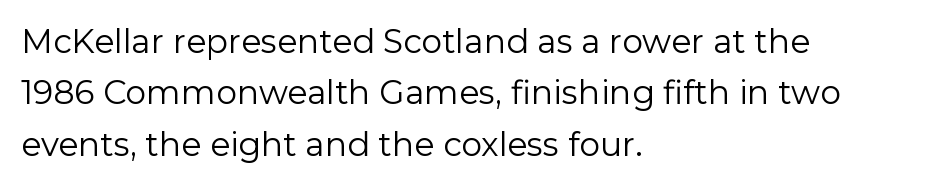
Q: Is the text bold? A: No.
Q: Is the text italic (slanted)? A: No, it is upright.
Q: Is the typeface a serif or a sans-serif typeface? A: Sans-serif.
Q: Is the text underlined? A: No.
Q: How is the paragraph aligned? A: Left-aligned.
Q: Is the spacing between letters normal or unusually wide? A: Normal.
Q: Is the spacing between lines tight, normal or loose? A: Normal.
Q: Width (condensed, normal, or wide)? A: Normal.
Q: Stroke contrast? A: Low.
Q: x-height? A: Medium.
Q: Monospaced? A: No.
